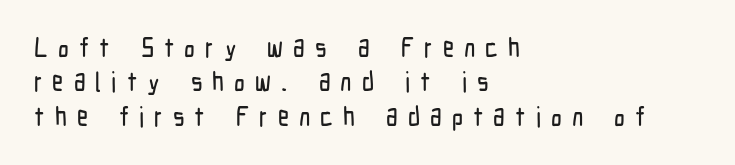
A bare baseline throughout the passage. Is the letter spacing exaggerated? Yes — the characters are pushed far apart. Tall strokes in this sample are plumb rather than angled. Casual observation: everything's shoved over to the left. In terms of leading, this rendering sits right in the middle.
